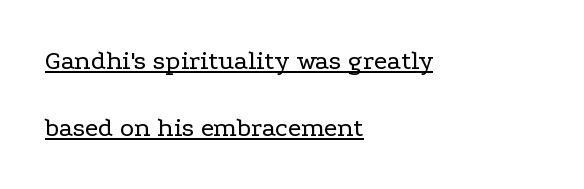
The image shows 27 px text type, upright; set left-aligned, loose line spacing (2.49x), normal letter spacing, underlined.
